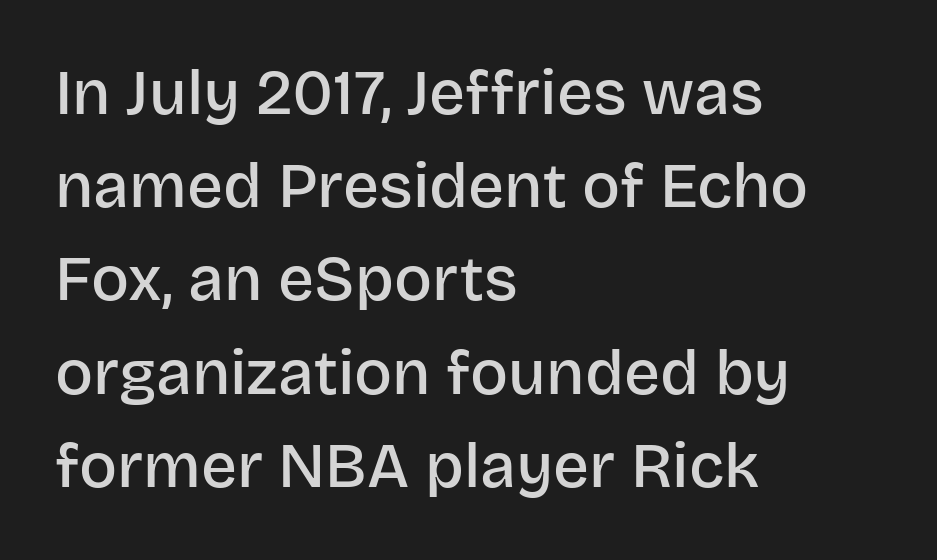
Q: Is the text bold? A: Semi-bold.
Q: Is the text italic (slanted)? A: No, it is upright.
Q: Is the typeface a serif or a sans-serif typeface? A: Sans-serif.
Q: Is the text underlined? A: No.
Q: How is the paragraph aligned? A: Left-aligned.
Q: Is the spacing between letters normal or unusually wide? A: Normal.
Q: Is the spacing between lines tight, normal or loose? A: Normal.
Q: Width (condensed, normal, or wide)? A: Normal.
Q: Stroke contrast? A: Low.
Q: x-height? A: Large.
Q: Monospaced? A: No.
